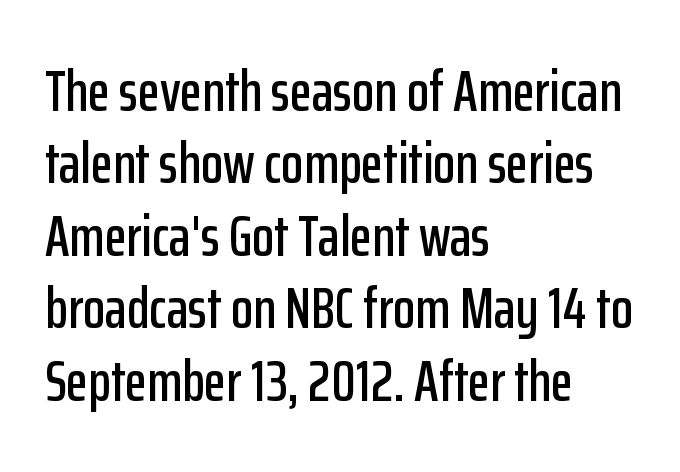
This sample is left-justified, so line endings fall wherever the words run out. The strip under each line holds only bare page. Nothing sits at the stroke ends, so this counts as sans-serif. Inter-character spacing is left at the font's built-in metrics. This sample uses an upright cut, with every glyph sitting square on the baseline.
